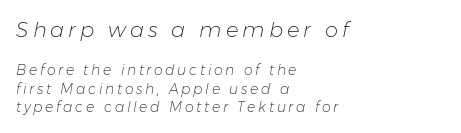
What's the leading like? Ordinary, nothing unusual. Plain, unruled lines of type. Line starts are locked; line ends wander. Every character sits at an angle, as italics do. Vertical stems look standard width or narrower in stroke. Larger block? The one above; the one below is distinctly smaller.
